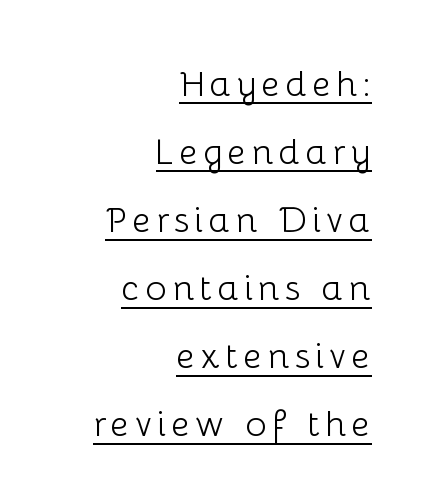
Q: Is the text bold? A: No.
Q: Is the text italic (slanted)? A: No, it is upright.
Q: Is the typeface a serif or a sans-serif typeface? A: Sans-serif.
Q: Is the text underlined? A: Yes.
Q: How is the paragraph aligned? A: Right-aligned.
Q: Width (condensed, normal, or wide)? A: Normal.
Q: Stroke contrast? A: Low.
Q: x-height? A: Medium.
Q: Monospaced? A: No.
